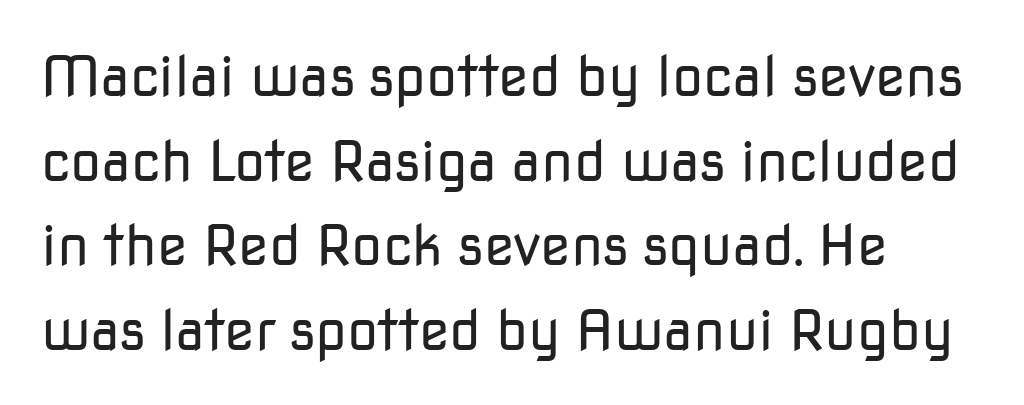
No italicization has been applied; the sample stays upright. Vertically, the passage feels balanced, rows spaced as you'd expect. Notice how the passage keeps a crisp vertical edge on the left only. Beneath every word, the page is bare.
